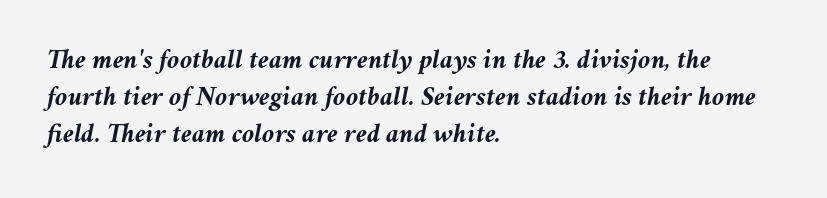
Only glyphs here, with clear space below each row. Each letter keeps its own natural width here, so spacing adapts to shape. A typesetter would call this zero additional tracking. The rendering uses a bold face; every stroke is thick and dark. The rag falls on the right side of this text block.
